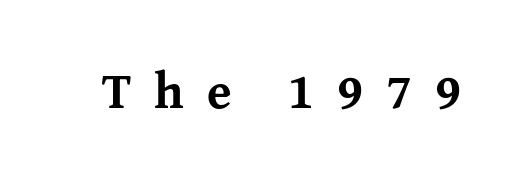
{"serif": "yes", "italic": "no", "bold": "yes", "weight": "bold", "width": "normal", "stroke_contrast": "medium", "x_height": "medium", "monospaced": "no", "underline": "no", "letter_spacing": "wide", "letter_spacing_em": 0.46, "glyph_px": 50}
